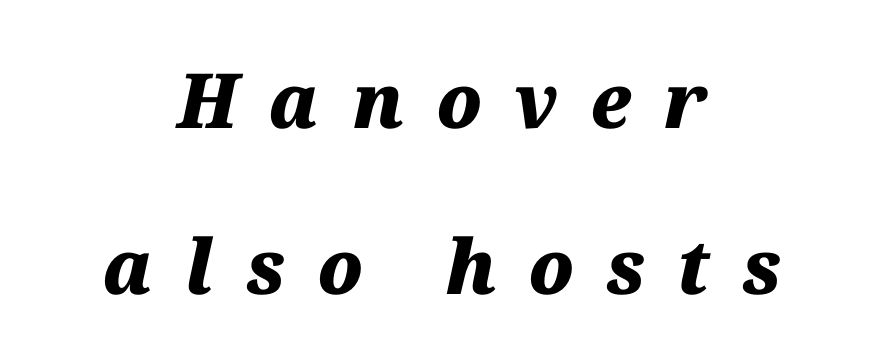
{"italic": "yes", "lean": "right", "slant_degrees": 12, "bold": "yes", "weight": "heavy", "width": "normal", "stroke_contrast": "medium", "x_height": "medium", "monospaced": "no", "underline": "no", "align": "center", "line_spacing": "loose", "line_spacing_ratio": 2.18, "letter_spacing": "wide", "letter_spacing_em": 0.42, "glyph_px": 76}
